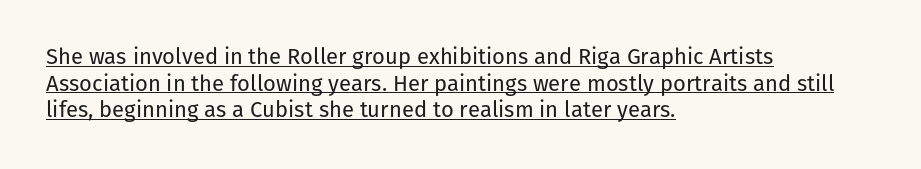
Q: Is the text bold? A: No.
Q: Is the text italic (slanted)? A: No, it is upright.
Q: Is the text underlined? A: Yes.
Q: How is the paragraph aligned? A: Left-aligned.
Q: Is the spacing between letters normal or unusually wide? A: Normal.
